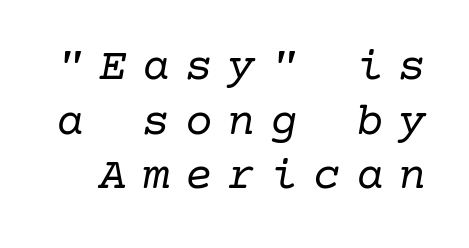
Plain, unruled lines of type. The type is letterspaced generously, with wide tracking. In terms of posture, this sample is oblique. You can tell from the footed stems that serif type was used. The letterforms sit at book weight or below.
